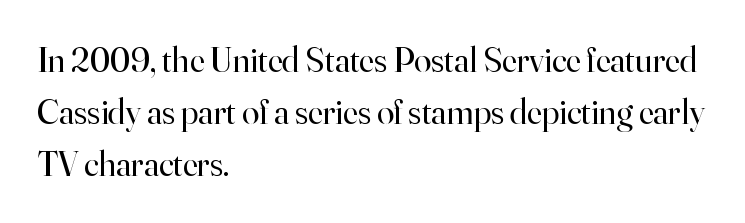
The image shows 35 px regular-weight serif type, upright; set left-aligned, normal line spacing (1.49x), normal letter spacing, not underlined; high stroke contrast and a small x-height.
